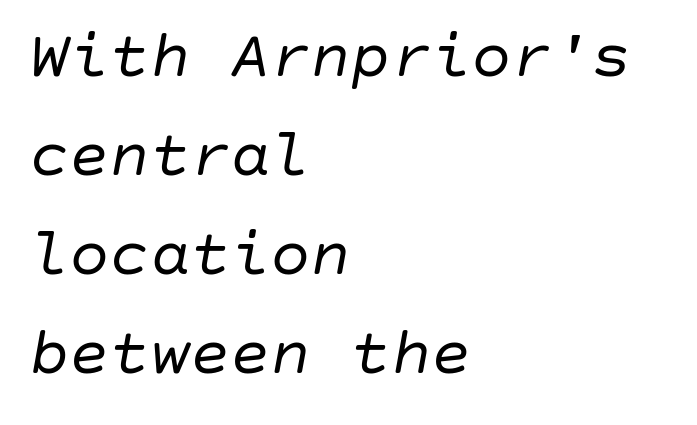
{"italic": "yes", "lean": "right", "slant_degrees": 10, "bold": "no", "weight": "regular", "width": "normal", "stroke_contrast": "low", "x_height": "large", "underline": "no", "align": "left", "line_spacing": "normal", "line_spacing_ratio": 1.48, "letter_spacing": "normal", "letter_spacing_em": 0.0, "glyph_px": 67}
